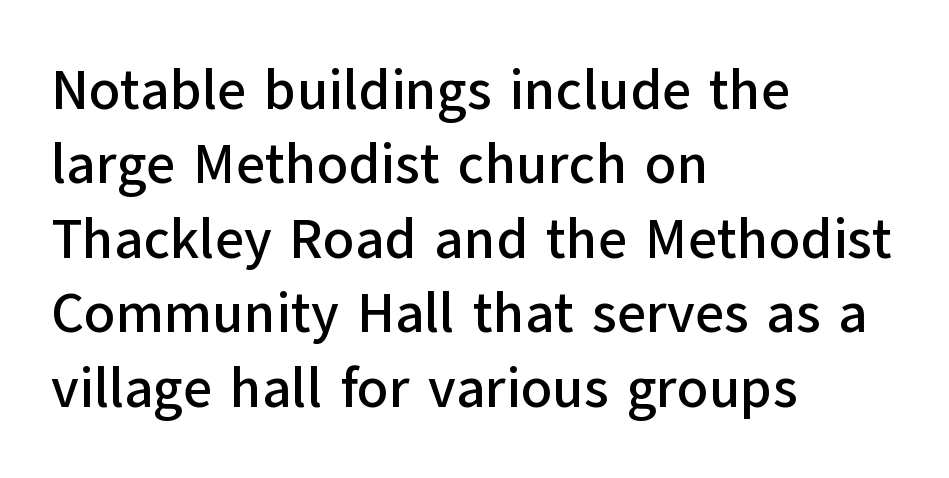
{"serif": "no", "italic": "no", "width": "normal", "stroke_contrast": "low", "x_height": "medium", "monospaced": "no", "underline": "no", "align": "left", "line_spacing": "normal", "line_spacing_ratio": 1.33, "letter_spacing": "normal", "letter_spacing_em": 0.0, "glyph_px": 56}
